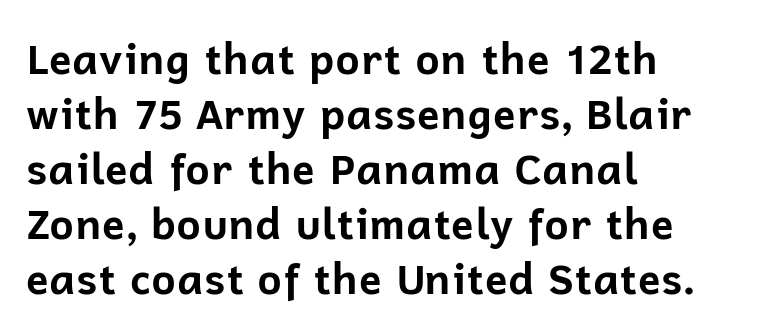
{"serif": "no", "italic": "no", "bold": "yes", "weight": "bold", "width": "normal", "stroke_contrast": "low", "x_height": "medium", "monospaced": "no", "underline": "no", "align": "left", "line_spacing": "normal", "line_spacing_ratio": 1.31, "letter_spacing": "normal", "letter_spacing_em": 0.0, "glyph_px": 42}
